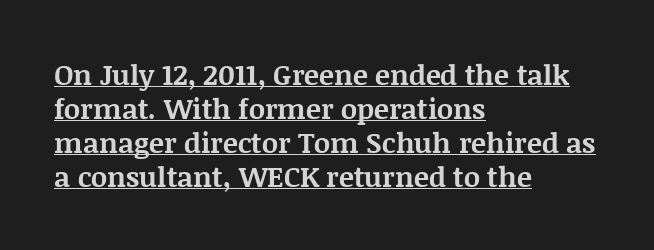
The image shows 28 px bold serif type, upright; set left-aligned, line spacing 1.21x, normal letter spacing, underlined; medium stroke contrast and a large x-height.
